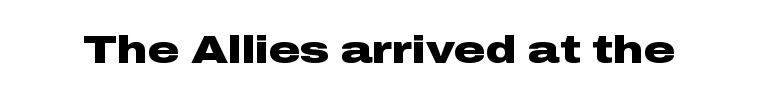
Q: Is the text bold? A: Yes.
Q: Is the text italic (slanted)? A: No, it is upright.
Q: Is the typeface a serif or a sans-serif typeface? A: Sans-serif.
Q: Is the text underlined? A: No.
Q: Is the spacing between letters normal or unusually wide? A: Normal.
Q: Width (condensed, normal, or wide)? A: Wide.
Q: Stroke contrast? A: Low.
Q: x-height? A: Medium.
Q: Monospaced? A: No.
